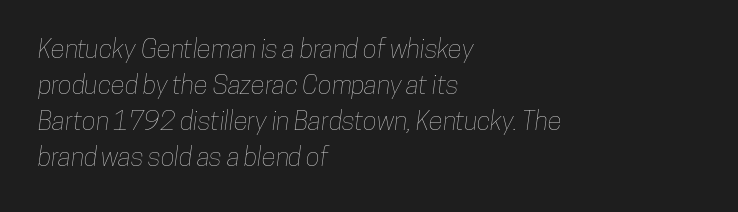
{"underline": "no", "align": "left", "line_spacing": "normal", "line_spacing_ratio": 1.39, "letter_spacing": "normal", "letter_spacing_em": 0.0, "glyph_px": 26}
